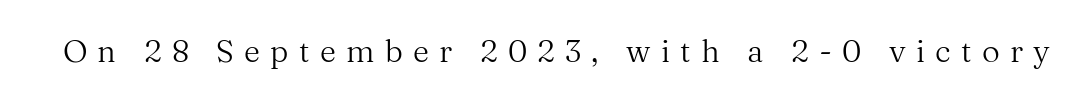
{"serif": "yes", "italic": "no", "bold": "no", "weight": "regular", "width": "normal", "stroke_contrast": "medium", "x_height": "medium", "monospaced": "no", "underline": "no", "letter_spacing": "wide", "letter_spacing_em": 0.33, "glyph_px": 31}
